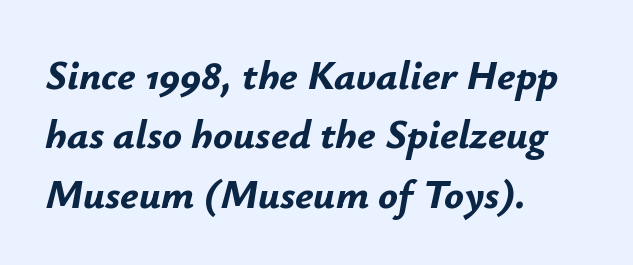
The image shows 41 px bold type, italic (leaning right); set left-aligned, normal line spacing (1.45x), normal letter spacing, not underlined; low stroke contrast and a small x-height.
